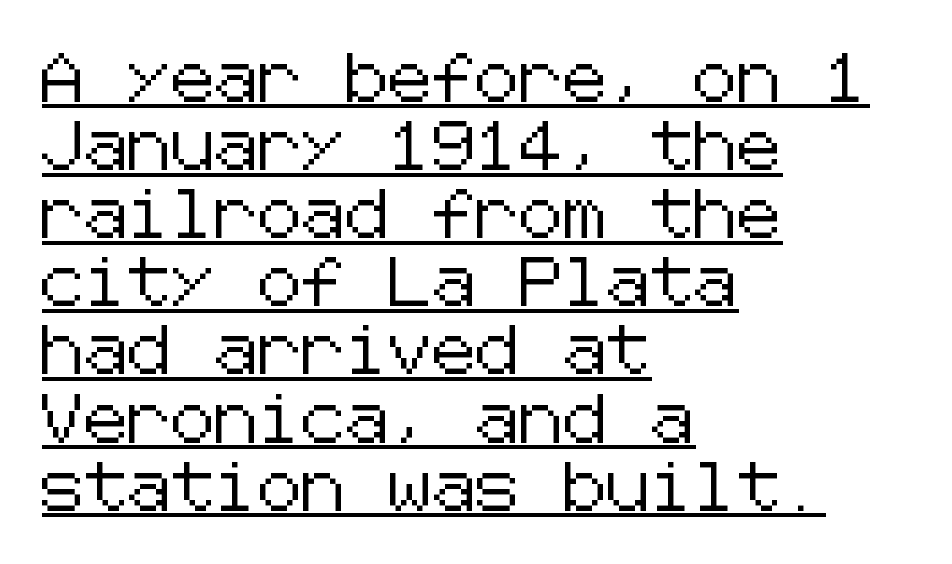
The image shows 49 px sans-serif type, upright; set left-aligned, normal line spacing (1.39x), normal letter spacing, underlined; low stroke contrast and a medium x-height.
